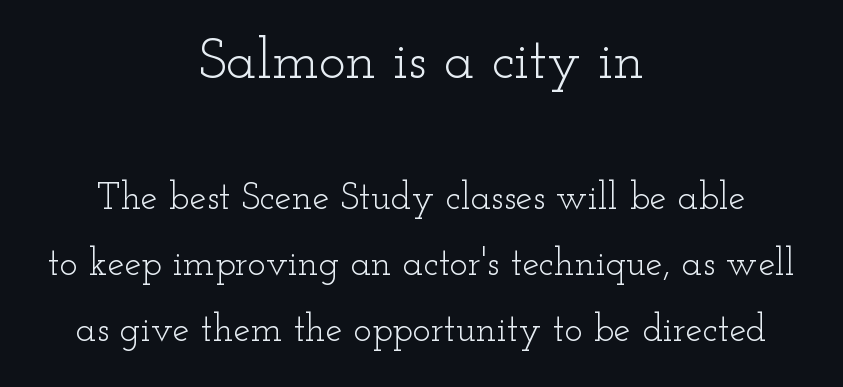
The image shows 57 px light, wide serif type, upright; set centered, line spacing 1.74x, normal letter spacing, not underlined; the first (top) block is 1.5x larger; low stroke contrast and a small x-height.
